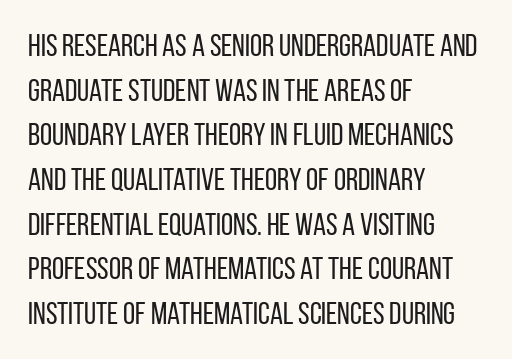
The image shows 31 px regular-weight, condensed sans-serif type, upright; set left-aligned, normal line spacing (1.44x), normal letter spacing, not underlined; low stroke contrast and a large x-height.
